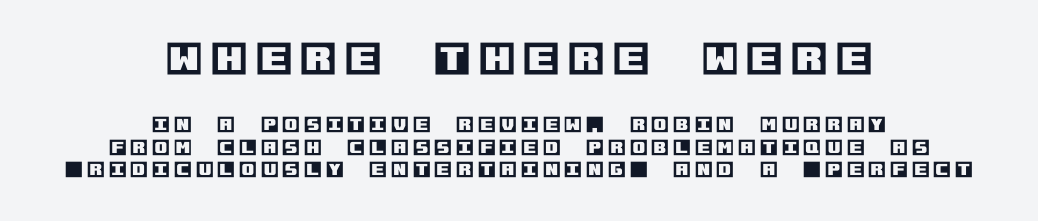
{"italic": "no", "width": "normal", "x_height": "large", "underline": "no", "align": "center", "line_spacing_ratio": 1.24, "letter_spacing": "wide", "letter_spacing_em": 0.23, "larger_block": "first", "size_ratio": 2.06, "glyph_px": 37}
